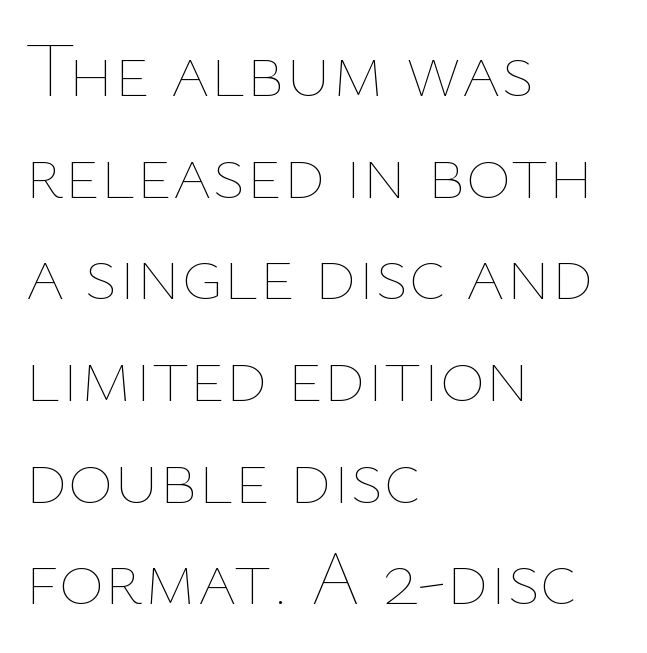
The image shows 77 px thin type, upright; set left-aligned, normal line spacing (1.32x), normal letter spacing, not underlined; low stroke contrast and a medium x-height.
